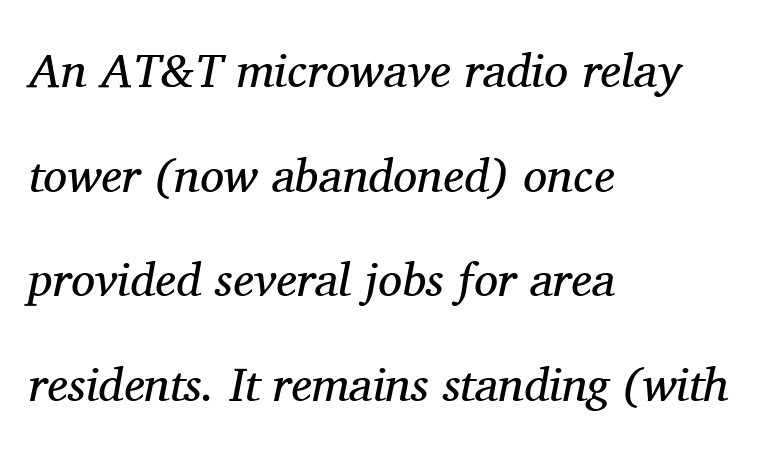
Do the characters align in a grid? No, the font is proportional. Would a proofreader flag this as italicized? Yes. Has an underline been added? It has not. Caption: multi-line text, flush left, ragged right. No chunkiness to these letters — they're not bold. What's the leading like? Stretched, with rows far apart.
